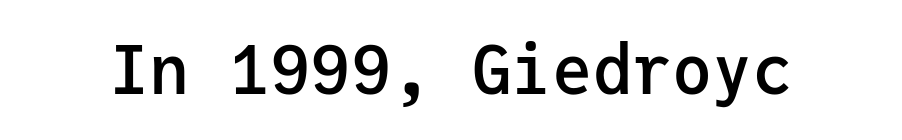
{"serif": "no", "italic": "no", "bold": "semi", "weight": "semibold", "width": "normal", "stroke_contrast": "low", "x_height": "medium", "monospaced": "yes", "underline": "no", "letter_spacing": "normal", "letter_spacing_em": 0.0, "glyph_px": 67}
